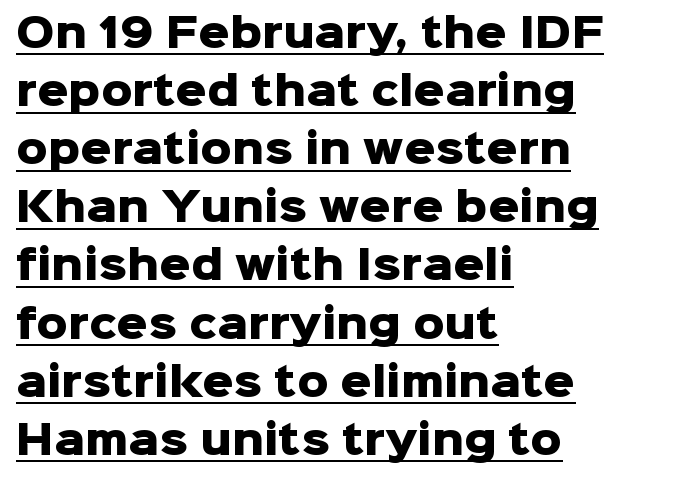
{"serif": "no", "italic": "no", "bold": "yes", "weight": "heavy", "width": "normal", "stroke_contrast": "low", "x_height": "medium", "monospaced": "no", "underline": "yes", "align": "left", "line_spacing": "normal", "line_spacing_ratio": 1.49, "letter_spacing": "normal", "letter_spacing_em": 0.0, "glyph_px": 39}
